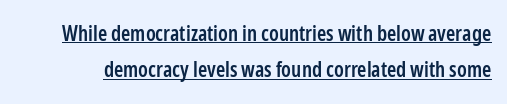
Glance below the letters and you will spot a drawn line. The axis of the letterforms is exactly vertical. Does extra space separate the letters? No, they use regular spacing. Set as a demibold, roughly 600 on the weight scale.
